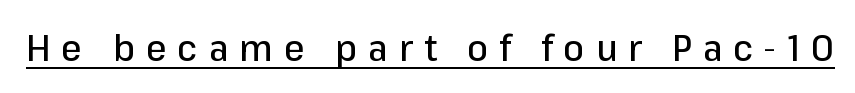
The rendering inserts visible extra space after every character. This sample uses an upright cut, with every glyph sitting square on the baseline. Proportional: the letters do not fall into vertical columns. The typeface chosen for these lines omits serifs. Underlined type.
